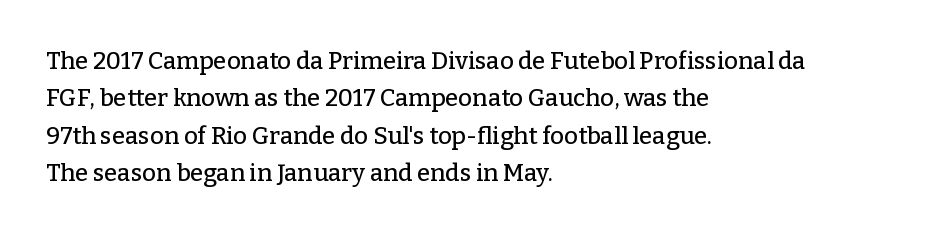
{"italic": "no", "underline": "no", "align": "left", "line_spacing": "normal", "line_spacing_ratio": 1.56, "letter_spacing": "normal", "letter_spacing_em": 0.0, "glyph_px": 24}
